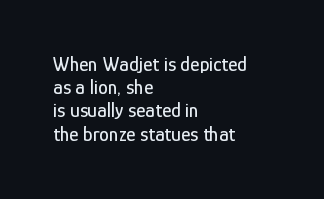
The image shows 20 px text type, upright; set left-aligned, line spacing 1.16x, normal letter spacing, not underlined.
